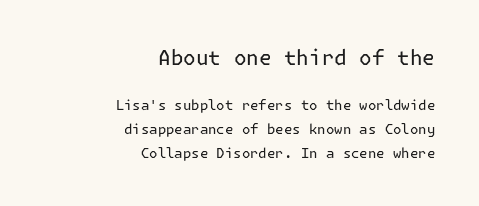
{"italic": "no", "bold": "no", "underline": "no", "align": "right", "line_spacing": "normal", "line_spacing_ratio": 1.69, "letter_spacing": "normal", "letter_spacing_em": 0.0, "larger_block": "first", "size_ratio": 1.5, "glyph_px": 21}
